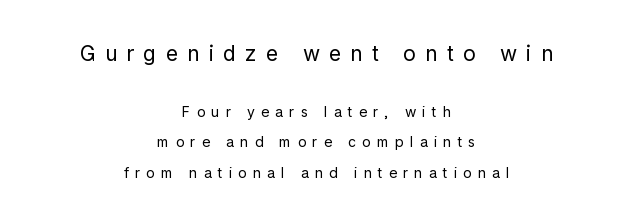
{"italic": "no", "bold": "no", "underline": "no", "align": "center", "line_spacing": "loose", "line_spacing_ratio": 2.19, "letter_spacing": "wide", "letter_spacing_em": 0.44, "larger_block": "first", "size_ratio": 1.5, "glyph_px": 21}
